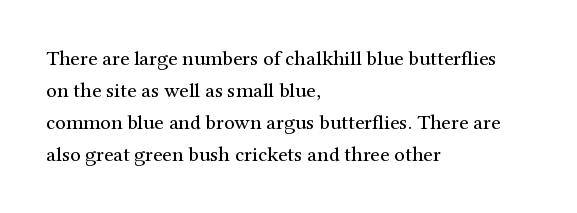
Vertical strokes here are truly vertical. The paragraph has a hard left edge and a soft right edge. The rendering uses a moderate line-height, typical for paragraphs. The cut favours lightness, reaching ordinary text weight at its darkest.
